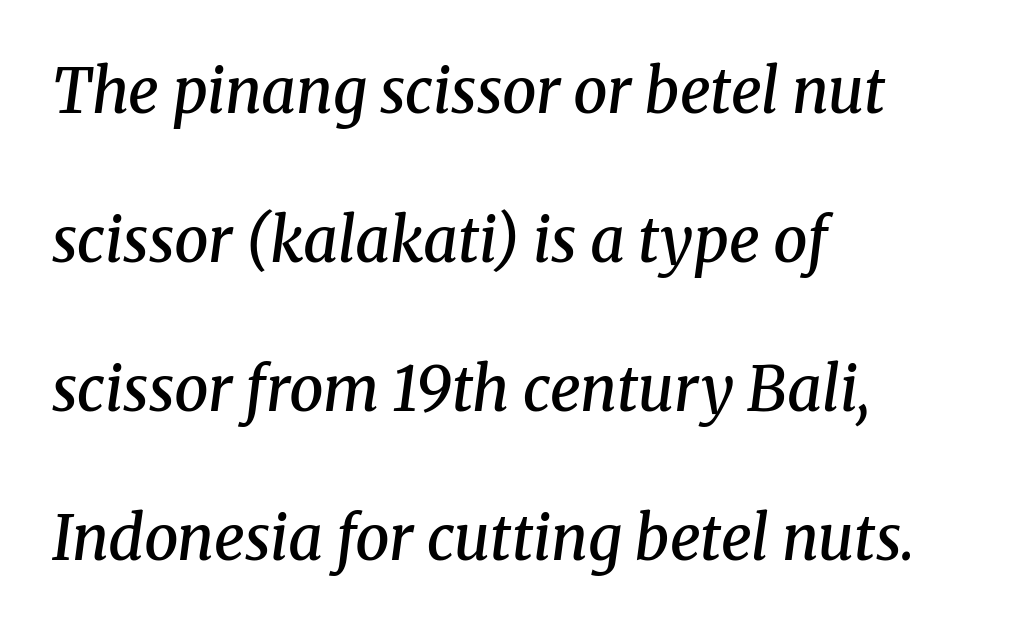
Spacing verdict: proportional, widths tailored to each character. Underline: absent. Each line starts at the same left margin while the right side varies. Are there feet on the stems? There are — it's a serif. Typographic density is moderately raised because the face is semibold. The rendering applies a slant to the glyphs.
